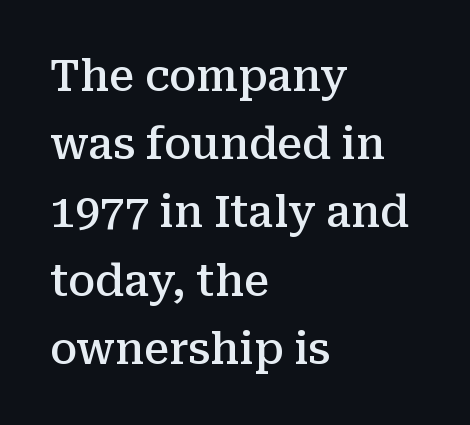
The image shows 44 px semibold serif type, upright; set left-aligned, normal line spacing (1.55x), normal letter spacing, not underlined; medium stroke contrast and a medium x-height.
